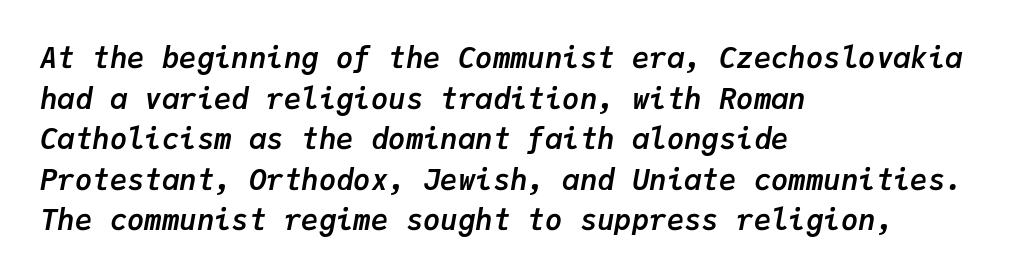
The image shows 29 px semibold type, italic (leaning right), monospaced; set left-aligned, normal line spacing (1.4x), normal letter spacing, not underlined; low stroke contrast and a medium x-height.
